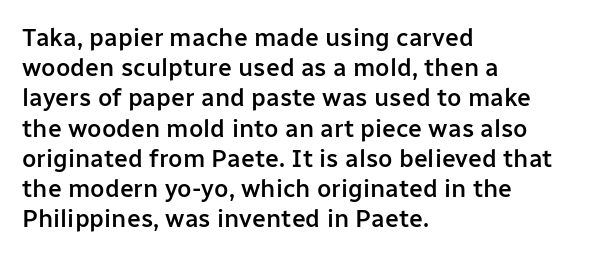
Posture: straight, roman, zero tilt. Unmarked baselines from the first word to the last. Spacing between characters is what you'd get straight out of the box. The face used here is a semibold: visibly heavier than regular, lighter than bold.
